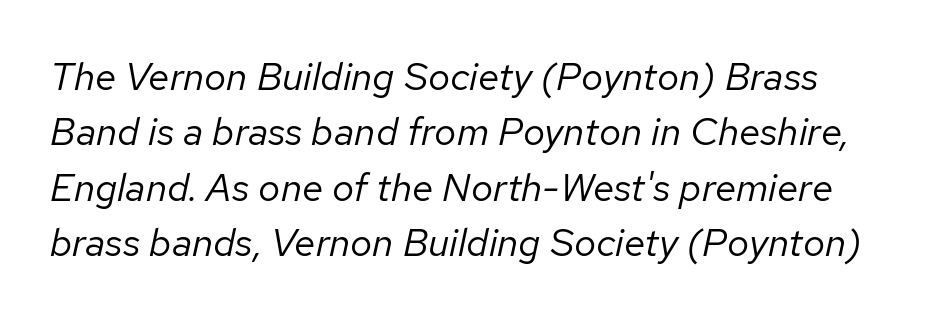
Q: Is the text bold? A: No.
Q: Is the text italic (slanted)? A: Yes, it leans right by about 12 degrees.
Q: Is the text underlined? A: No.
Q: Is the spacing between letters normal or unusually wide? A: Normal.
Q: Is the spacing between lines tight, normal or loose? A: Normal.
Q: Width (condensed, normal, or wide)? A: Normal.
Q: Stroke contrast? A: Low.
Q: x-height? A: Medium.
Q: Monospaced? A: No.
